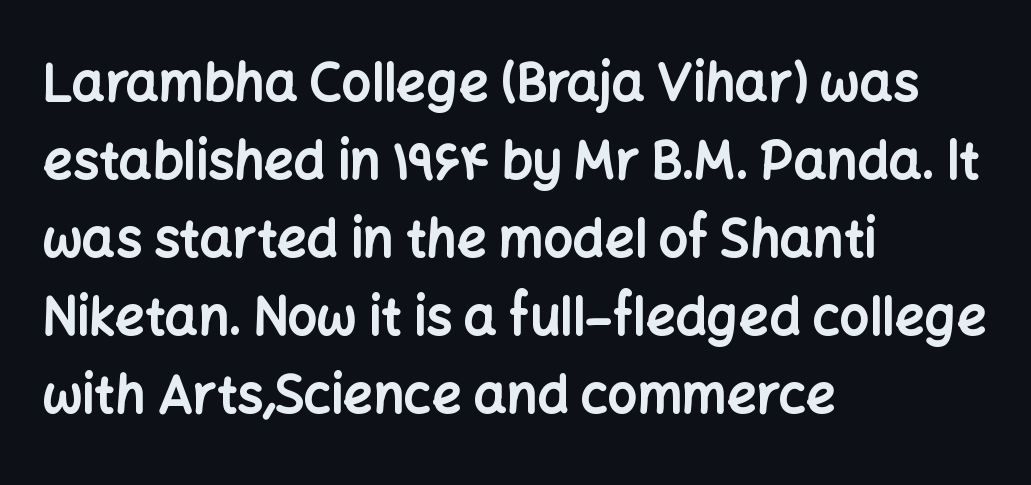
Clear beneath every line of the passage. These lines are composed in type without serifs. In terms of posture, this sample is upright. Set as a true bold cut, around the 700 mark.
